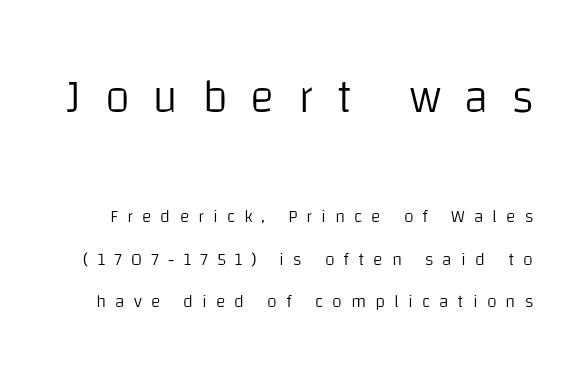
The image shows 46 px light sans-serif type, upright; set loose line spacing (2.34x), unusually wide letter spacing (+0.5 em), not underlined; the first (top) block is 2.56x larger; low stroke contrast and a large x-height.
